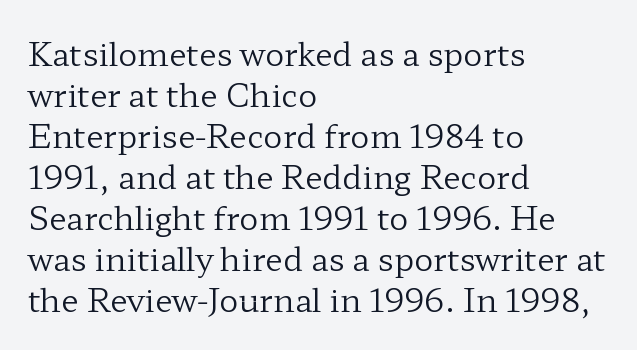
Q: Is the text bold? A: No.
Q: Is the text italic (slanted)? A: No, it is upright.
Q: Is the typeface a serif or a sans-serif typeface? A: Serif.
Q: Is the text underlined? A: No.
Q: How is the paragraph aligned? A: Left-aligned.
Q: Is the spacing between letters normal or unusually wide? A: Normal.
Q: Is the spacing between lines tight, normal or loose? A: Normal.
Q: Width (condensed, normal, or wide)? A: Wide.
Q: Stroke contrast? A: Low.
Q: x-height? A: Medium.
Q: Monospaced? A: No.
